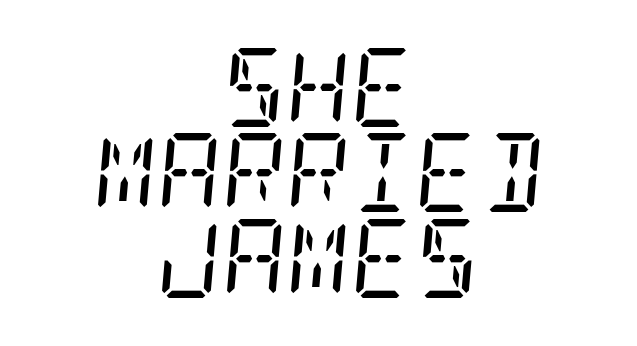
The image shows 79 px regular-weight, condensed serif type, italic (leaning right); set centered, tight line spacing (1.08x), normal letter spacing, not underlined; low stroke contrast and a large x-height.
